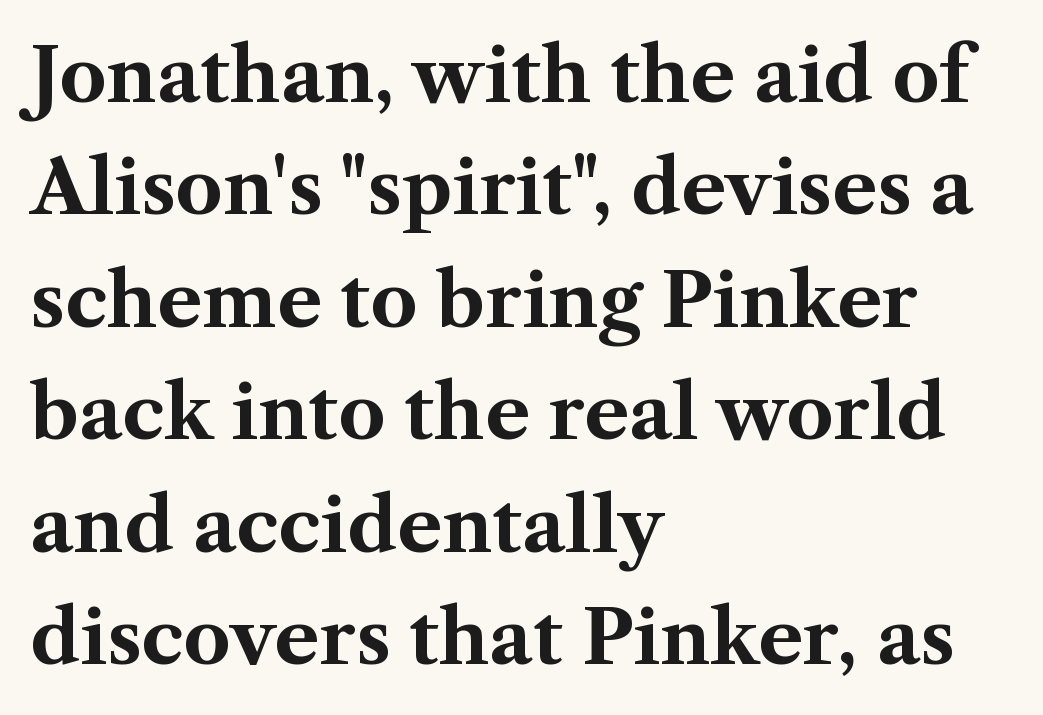
The image shows 74 px bold serif type, upright; set left-aligned, normal line spacing (1.52x), normal letter spacing, not underlined; medium stroke contrast and a medium x-height.
